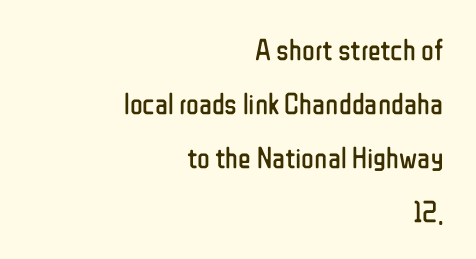
Only glyphs here, with clear space below each row. The typeface chosen for these lines omits serifs. Posture: upright roman. The passage shown is typed in a proportional face where columns would drift. Every row of glyphs terminates at an identical x-position on the right. The letters sit at their default tracking, neither squeezed nor spread.
